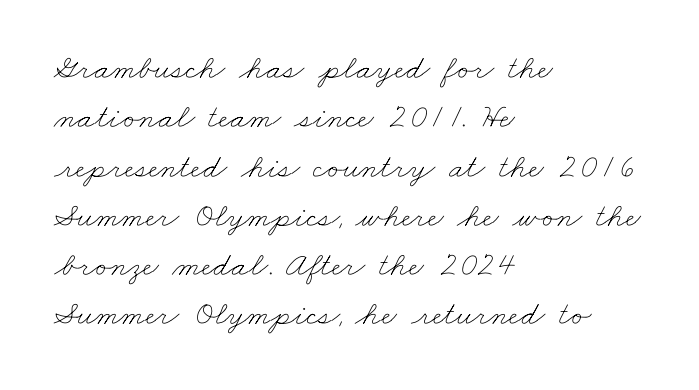
Q: Is the text bold? A: No.
Q: Is the text underlined? A: No.
Q: How is the paragraph aligned? A: Left-aligned.
Q: Is the spacing between letters normal or unusually wide? A: Normal.
Q: Is the spacing between lines tight, normal or loose? A: Normal.
Q: Width (condensed, normal, or wide)? A: Wide.
Q: Stroke contrast? A: Low.
Q: x-height? A: Small.
Q: Monospaced? A: No.
